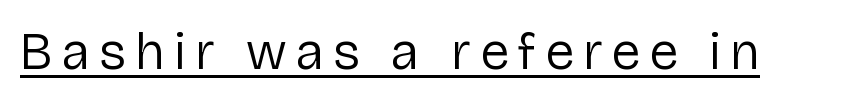
{"serif": "no", "italic": "no", "bold": "no", "weight": "regular", "width": "normal", "stroke_contrast": "low", "x_height": "medium", "monospaced": "no", "underline": "yes", "glyph_px": 52}
